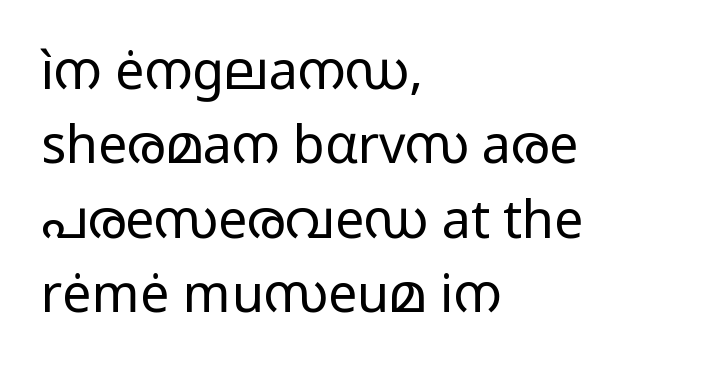
{"serif": "no", "italic": "no", "bold": "no", "weight": "regular", "width": "wide", "stroke_contrast": "low", "x_height": "medium", "monospaced": "no", "underline": "no", "align": "left", "line_spacing": "normal", "line_spacing_ratio": 1.43, "letter_spacing": "normal", "letter_spacing_em": 0.0, "glyph_px": 52}
